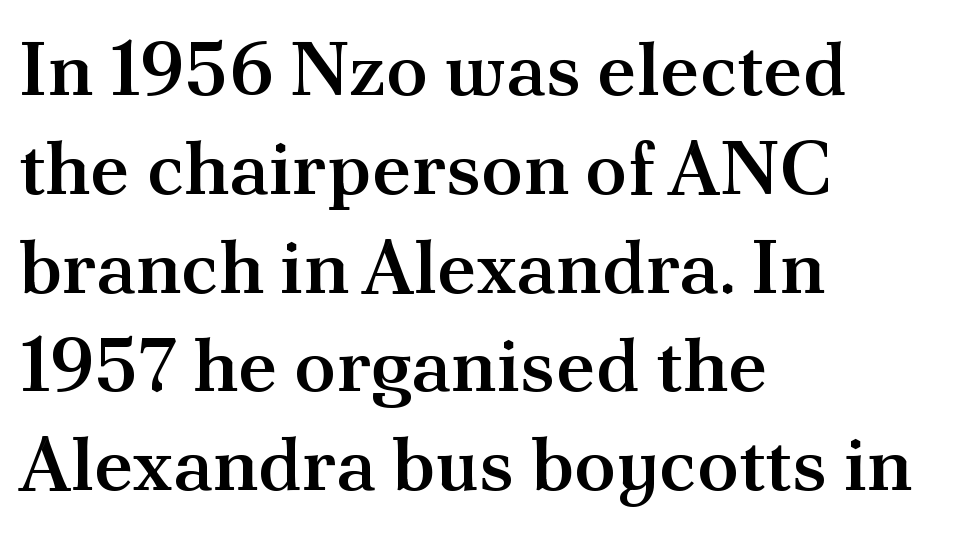
{"serif": "yes", "italic": "no", "bold": "semi", "weight": "semibold", "width": "normal", "stroke_contrast": "medium", "x_height": "small", "monospaced": "no", "underline": "no", "align": "left", "line_spacing": "normal", "line_spacing_ratio": 1.3, "letter_spacing": "normal", "letter_spacing_em": 0.0, "glyph_px": 76}
